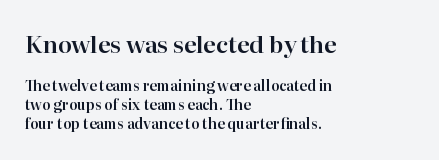
The gaps between neighbouring characters are ordinary and unremarkable. Just letters on the line, the space beneath them empty. Notice how the passage keeps a crisp vertical edge on the left only. A student would notice the top passage is typeset larger than what follows. The leading is moderate, giving the passage an even texture.
